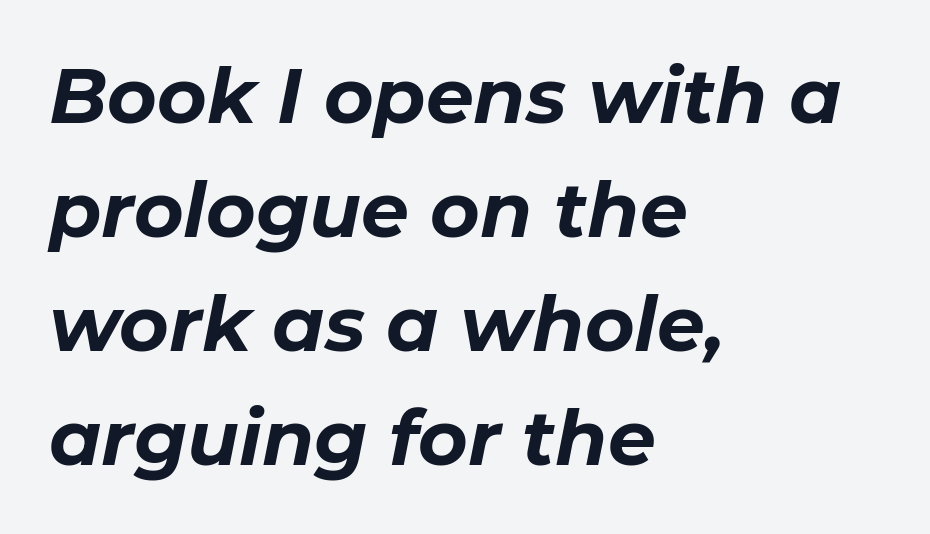
{"italic": "yes", "lean": "right", "slant_degrees": 11, "bold": "yes", "weight": "bold", "width": "normal", "stroke_contrast": "low", "x_height": "medium", "monospaced": "no", "underline": "no", "align": "left", "line_spacing": "normal", "line_spacing_ratio": 1.5, "letter_spacing": "normal", "letter_spacing_em": 0.0, "glyph_px": 76}
